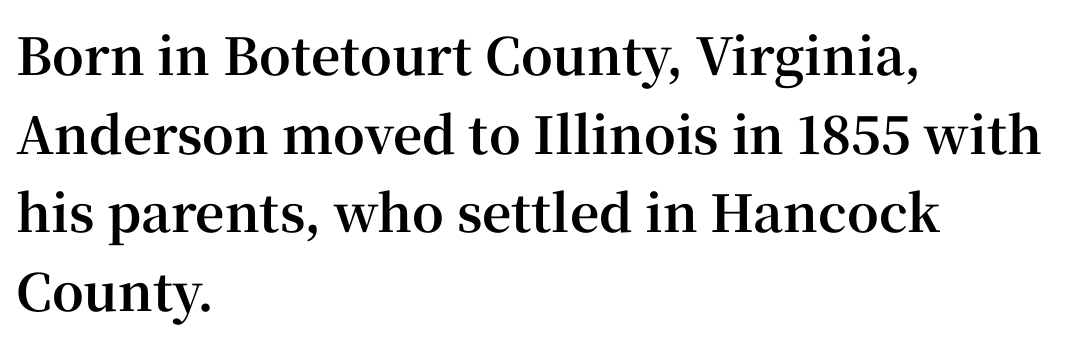
Q: Is the text bold? A: Yes.
Q: Is the text italic (slanted)? A: No, it is upright.
Q: Is the typeface a serif or a sans-serif typeface? A: Serif.
Q: Is the text underlined? A: No.
Q: How is the paragraph aligned? A: Left-aligned.
Q: Is the spacing between letters normal or unusually wide? A: Normal.
Q: Is the spacing between lines tight, normal or loose? A: Normal.
Q: Width (condensed, normal, or wide)? A: Normal.
Q: Stroke contrast? A: High.
Q: x-height? A: Medium.
Q: Monospaced? A: No.
